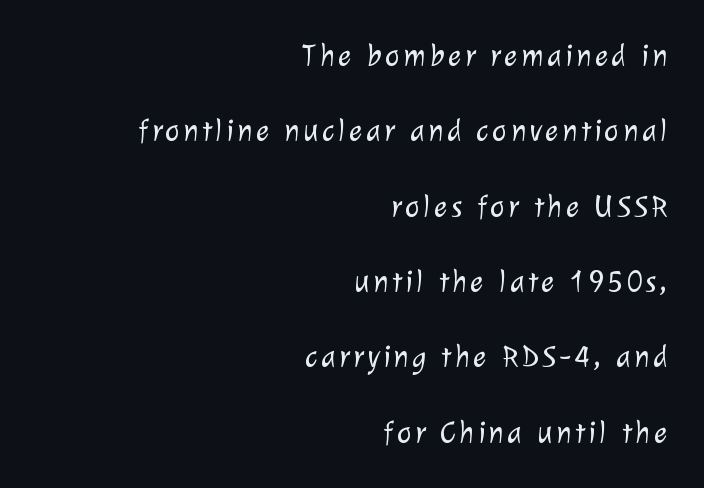
Q: Is the text bold? A: No.
Q: Is the typeface a serif or a sans-serif typeface? A: Sans-serif.
Q: Is the text underlined? A: No.
Q: How is the paragraph aligned? A: Right-aligned.
Q: Is the spacing between lines tight, normal or loose? A: Loose.
Q: Width (condensed, normal, or wide)? A: Normal.
Q: Stroke contrast? A: Low.
Q: x-height? A: Medium.
Q: Monospaced? A: No.
